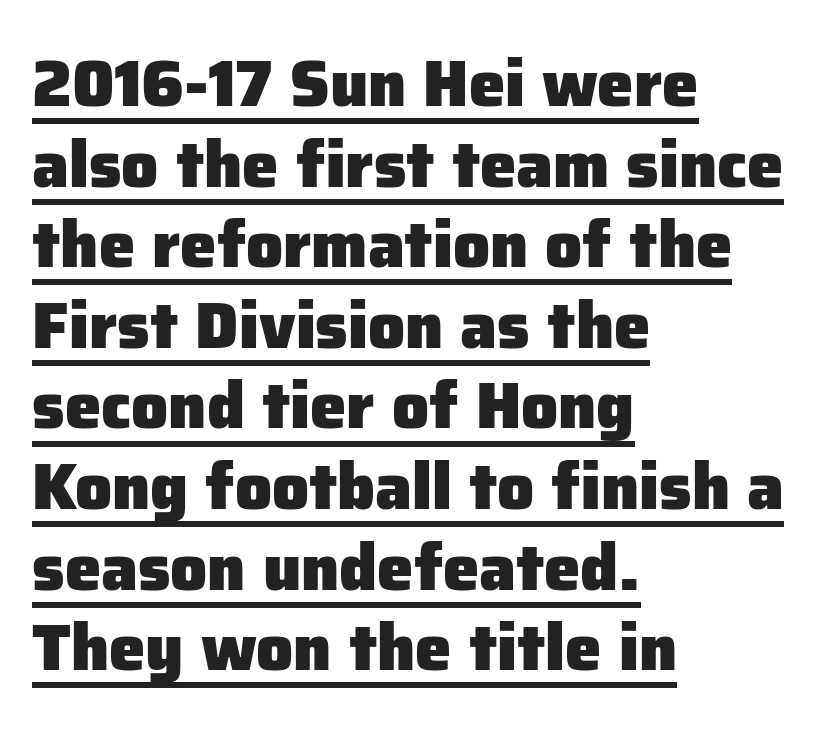
Q: Is the text bold? A: Yes.
Q: Is the text italic (slanted)? A: No, it is upright.
Q: Is the typeface a serif or a sans-serif typeface? A: Sans-serif.
Q: Is the text underlined? A: Yes.
Q: How is the paragraph aligned? A: Left-aligned.
Q: Is the spacing between letters normal or unusually wide? A: Normal.
Q: Width (condensed, normal, or wide)? A: Normal.
Q: Stroke contrast? A: Low.
Q: x-height? A: Medium.
Q: Monospaced? A: No.
